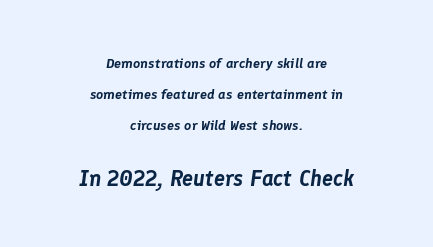
Q: Is the text italic (slanted)? A: Yes, it leans right by about 8 degrees.
Q: Is the text underlined? A: No.
Q: How is the paragraph aligned? A: Centered.
Q: Is the spacing between letters normal or unusually wide? A: Normal.
Q: Is the spacing between lines tight, normal or loose? A: Loose.
Q: Which block of text is set in a larger size, the first (top) or the second (bottom)? A: The second (bottom) one.
